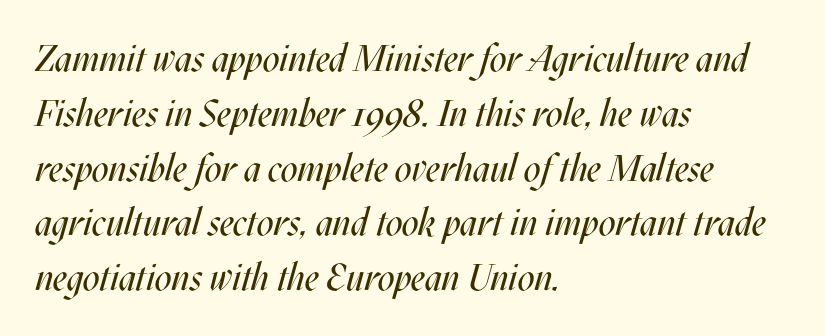
{"italic": "yes", "lean": "right", "slant_degrees": 17, "bold": "no", "weight": "regular", "width": "condensed", "stroke_contrast": "medium", "x_height": "large", "monospaced": "no", "underline": "no", "align": "left", "line_spacing": "normal", "line_spacing_ratio": 1.48, "letter_spacing": "normal", "letter_spacing_em": 0.0, "glyph_px": 37}
